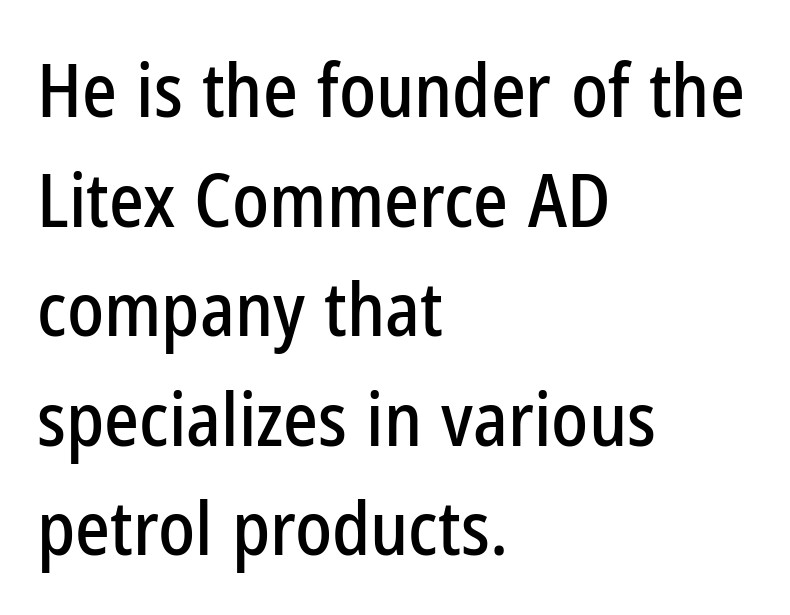
These lines are set flush left with a ragged right edge. Posture: vertical. Interline gaps are of average width in this sample. The area under the type is left untouched.
